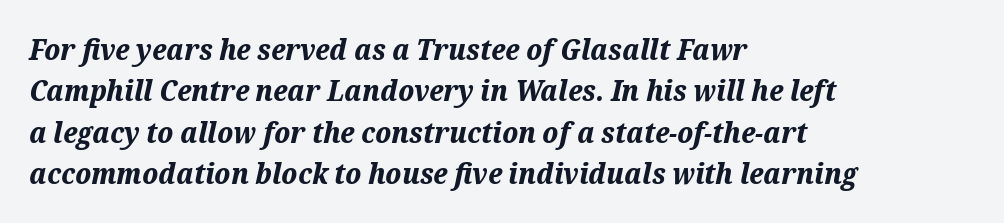
Q: Is the text bold? A: Yes.
Q: Is the text italic (slanted)? A: Yes, it leans right by about 12 degrees.
Q: Is the text underlined? A: No.
Q: How is the paragraph aligned? A: Left-aligned.
Q: Is the spacing between letters normal or unusually wide? A: Normal.
Q: Is the spacing between lines tight, normal or loose? A: Normal.
Q: Width (condensed, normal, or wide)? A: Normal.
Q: Stroke contrast? A: Medium.
Q: x-height? A: Medium.
Q: Monospaced? A: No.
